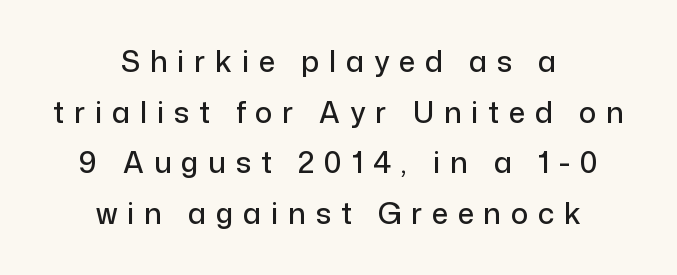
The image shows 29 px sans-serif type, upright; set centered, line spacing 1.75x, unusually wide letter spacing (+0.34 em), not underlined; low stroke contrast and a medium x-height.
